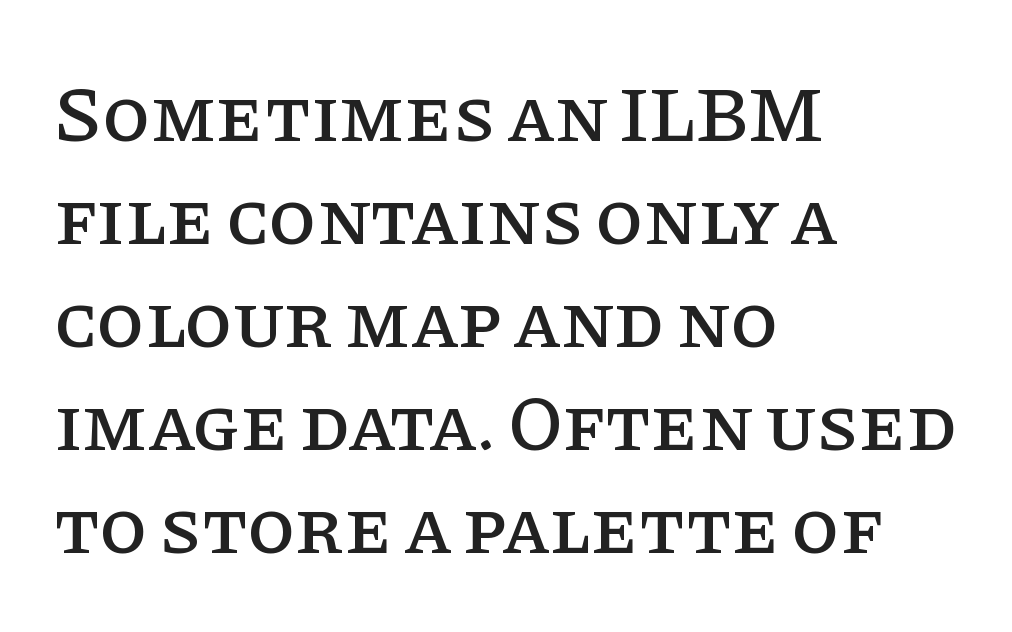
{"serif": "yes", "italic": "no", "width": "normal", "stroke_contrast": "low", "x_height": "large", "monospaced": "no", "underline": "no", "align": "left", "line_spacing": "normal", "line_spacing_ratio": 1.32, "letter_spacing": "normal", "letter_spacing_em": 0.0, "glyph_px": 78}
